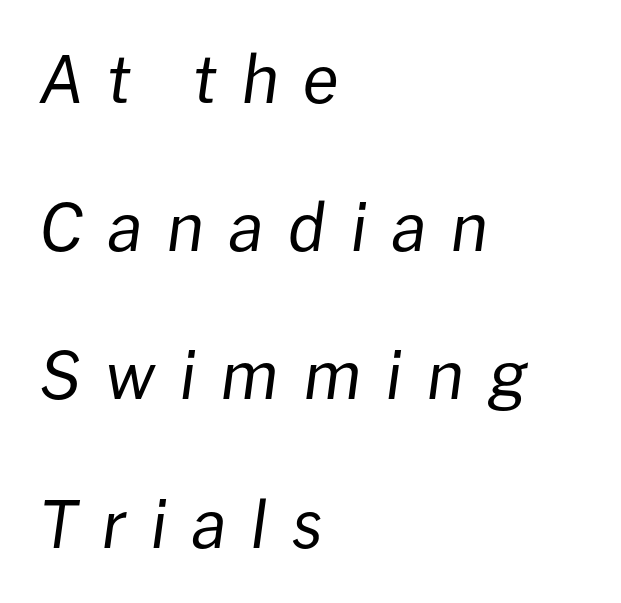
This rendering features lettering with no underline. When letters slant like this, we call the style italic. Horizontal bands of white between lines are thick stripes. The characters are drawn with everyday or finer stroke widths. Spacing verdict: proportional, widths tailored to each character. In terms of letterspacing, this is a distinctly airy, spread setting.
